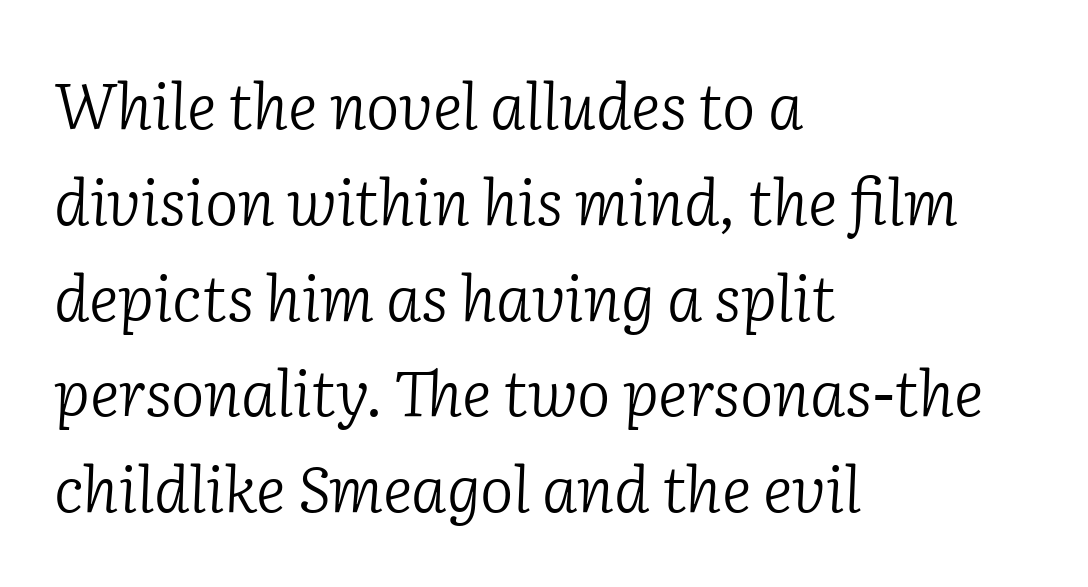
{"serif": "yes", "italic": "yes", "lean": "right", "slant_degrees": 2, "bold": "no", "weight": "light", "width": "normal", "stroke_contrast": "low", "x_height": "medium", "monospaced": "no", "underline": "no", "align": "left", "line_spacing": "normal", "line_spacing_ratio": 1.52, "letter_spacing": "normal", "letter_spacing_em": 0.0, "glyph_px": 63}
